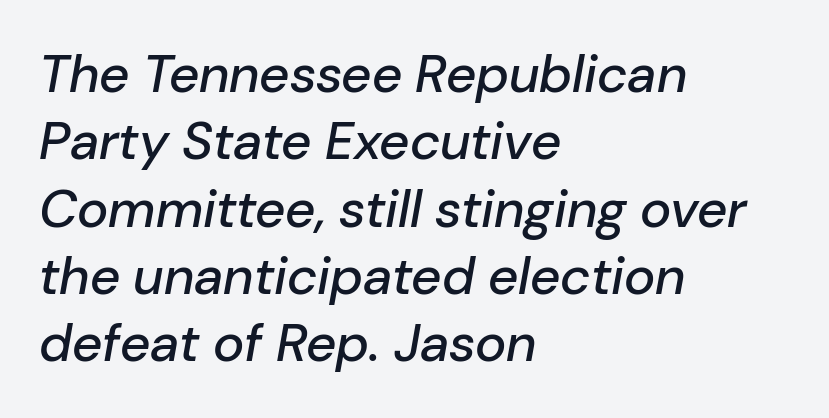
{"italic": "yes", "lean": "right", "slant_degrees": 10, "width": "normal", "stroke_contrast": "low", "x_height": "medium", "monospaced": "no", "underline": "no", "align": "left", "line_spacing": "normal", "line_spacing_ratio": 1.27, "letter_spacing": "normal", "letter_spacing_em": 0.0, "glyph_px": 53}
